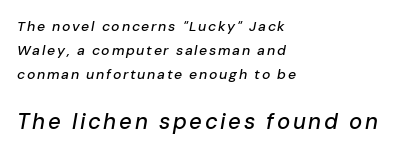
{"italic": "yes", "lean": "right", "slant_degrees": 10, "underline": "no", "align": "left", "line_spacing_ratio": 1.72, "larger_block": "second", "size_ratio": 1.57, "glyph_px": 22}
